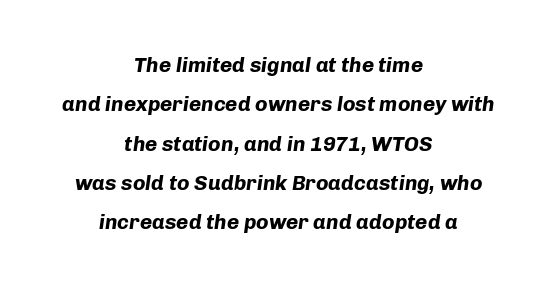
These lines stack symmetrically, like a column narrowing and widening about its center. No extra tracking has been applied to these lines. Nobody drew a line under any word here. Thick stems and heavy bowls — unmistakably bold. Tall strokes in this sample are angled rather than plumb.
